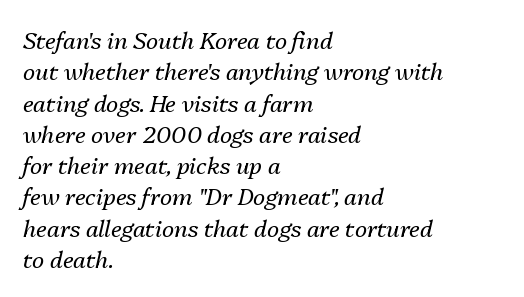
The space between consecutive lines is moderate. Lines of text with bare space underneath. You could call the tracking neutral — neither tight nor loose. Horizontal alignment here is leftward, the default for most running prose. The face used here has a pronounced slope to its letters.
